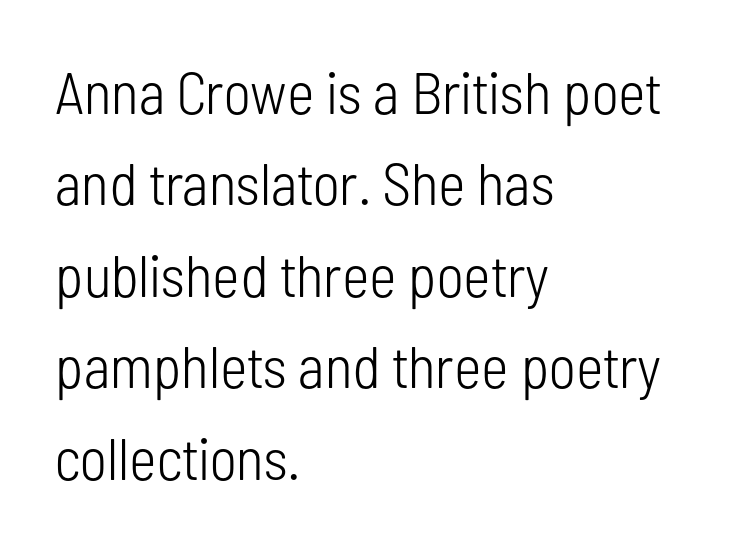
{"serif": "no", "italic": "no", "bold": "no", "weight": "light", "width": "condensed", "stroke_contrast": "low", "x_height": "medium", "monospaced": "no", "underline": "no", "align": "left", "line_spacing": "normal", "line_spacing_ratio": 1.55, "letter_spacing": "normal", "letter_spacing_em": 0.0, "glyph_px": 59}
